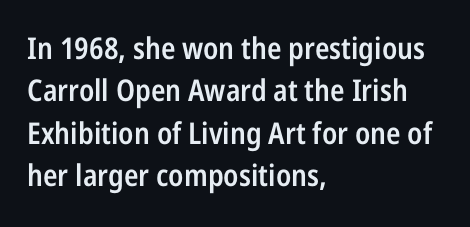
Q: Is the text bold? A: Semi-bold.
Q: Is the text italic (slanted)? A: No, it is upright.
Q: Is the typeface a serif or a sans-serif typeface? A: Sans-serif.
Q: Is the text underlined? A: No.
Q: How is the paragraph aligned? A: Left-aligned.
Q: Is the spacing between letters normal or unusually wide? A: Normal.
Q: Is the spacing between lines tight, normal or loose? A: Normal.
Q: Width (condensed, normal, or wide)? A: Condensed.
Q: Stroke contrast? A: Low.
Q: x-height? A: Medium.
Q: Monospaced? A: No.
